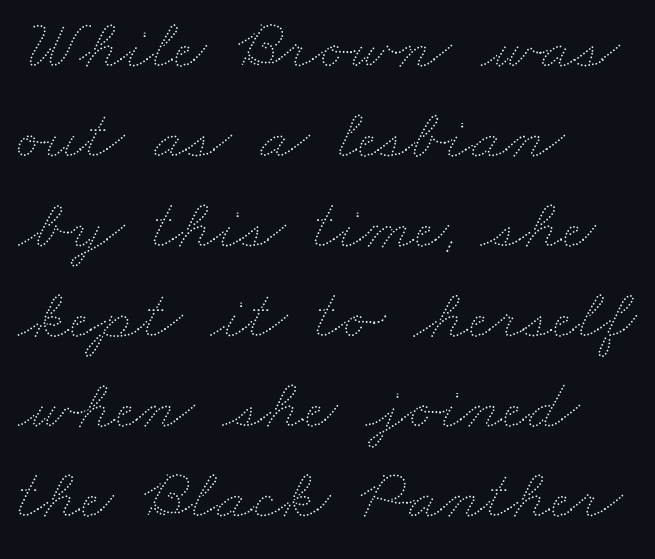
{"bold": "no", "weight": "thin", "width": "wide", "stroke_contrast": "medium", "x_height": "small", "monospaced": "no", "underline": "no", "align": "left", "line_spacing": "normal", "line_spacing_ratio": 1.25, "letter_spacing": "normal", "letter_spacing_em": 0.0, "glyph_px": 72}
